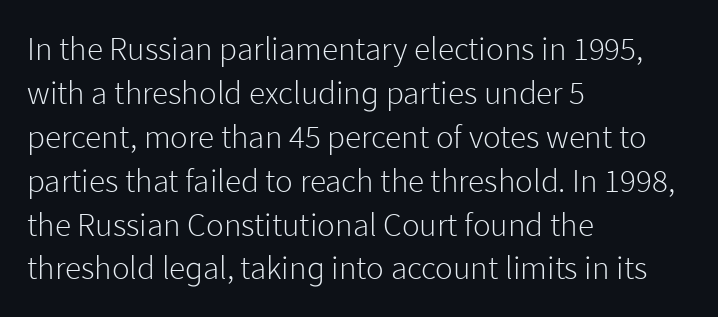
The image shows 33 px light sans-serif type, upright; set left-aligned, normal line spacing (1.33x), normal letter spacing, not underlined; low stroke contrast and a medium x-height.
